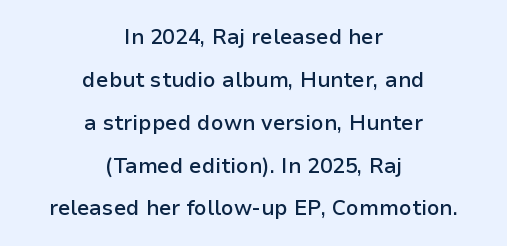
Short note: letters normally spaced. This block would shrink considerably if given ordinary leading; it's expanded now. Each glyph is drawn with semibold strokes, heavier than normal yet not fully bold. Descenders hang freely into open space. Is there any slant? The stems are plumb. The setting favours the middle, as headings and verse often do.
